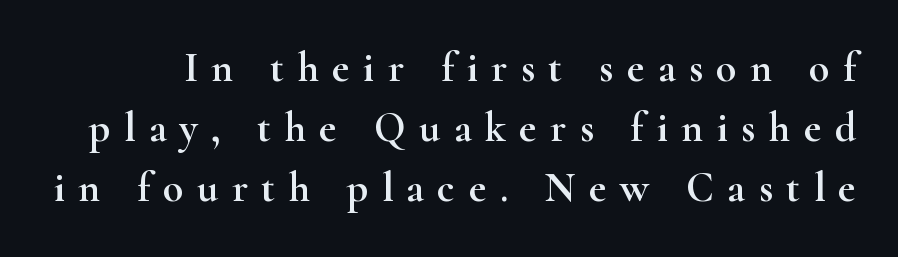
{"serif": "yes", "italic": "no", "width": "wide", "stroke_contrast": "high", "x_height": "small", "monospaced": "no", "underline": "no", "line_spacing": "normal", "line_spacing_ratio": 1.43, "letter_spacing": "wide", "letter_spacing_em": 0.32, "glyph_px": 42}
